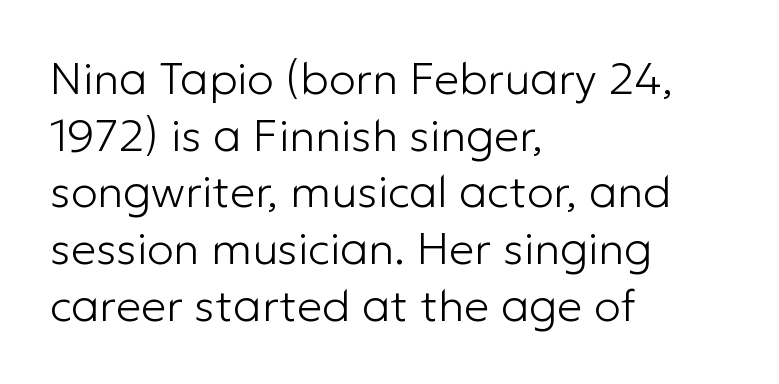
Vertically, the passage feels balanced, rows spaced as you'd expect. Font category for this specimen: sans-serif. In terms of posture, this sample is upright. Nothing heavy about these letters — not bold at all. Here the designer chose a conventional face with non-uniform glyph widths.
